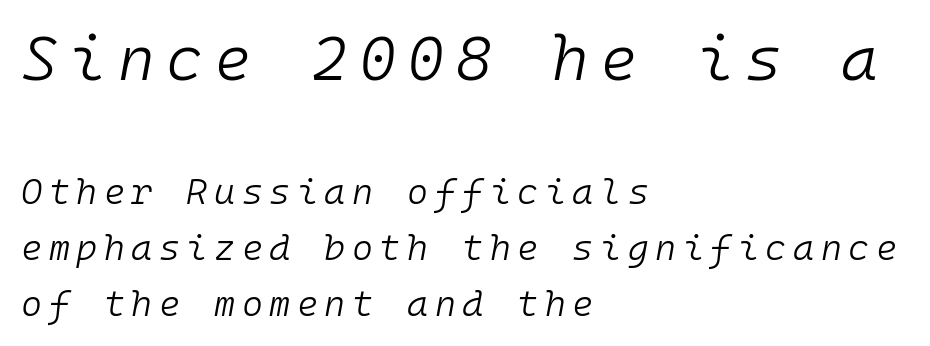
Summary of weight: not heavy and not bold. Size contrast runs from large at the top to small at the bottom. Is there much room between lines? A standard amount, neither cramped nor airy. Is this a fixed-width face? Yes — each glyph sits in an identical cell.
